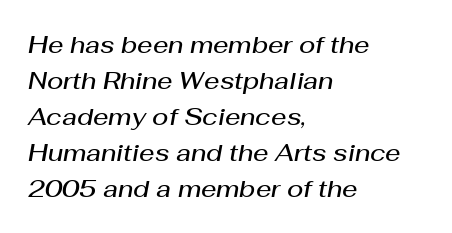
Q: Is the text bold? A: Semi-bold.
Q: Is the text italic (slanted)? A: Yes, it leans right by about 10 degrees.
Q: Is the text underlined? A: No.
Q: How is the paragraph aligned? A: Left-aligned.
Q: Is the spacing between letters normal or unusually wide? A: Normal.
Q: Is the spacing between lines tight, normal or loose? A: Normal.
